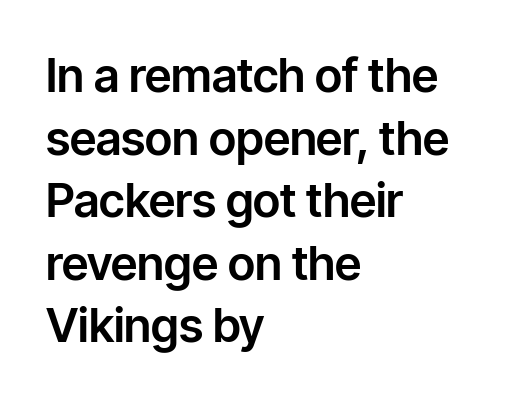
These lines are composed in type without serifs. The specimen omits any rule beneath the text block's lines. Note the varied advance widths — an 'i' is clearly narrower than an 'm'. Horizontally, the lines are justified to the leading edge only.
